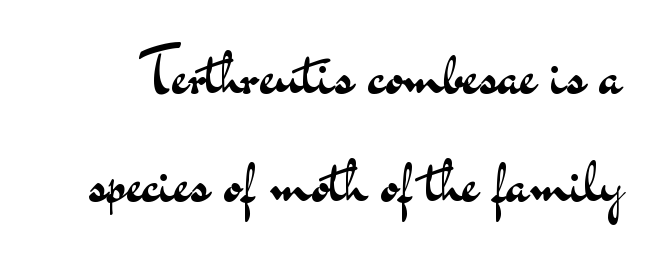
The weight tops out at a normal text grade. This rendering employs a face without finishing strokes, i.e., a sans-serif. The rendering uses natural spacing where letterforms have individual widths. The gap between lines stays unmarked.
